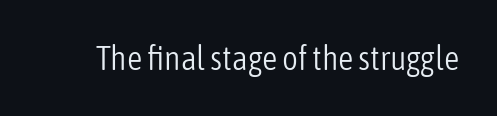
Q: Is the text bold? A: No.
Q: Is the text italic (slanted)? A: No, it is upright.
Q: Is the typeface a serif or a sans-serif typeface? A: Sans-serif.
Q: Is the text underlined? A: No.
Q: Is the spacing between letters normal or unusually wide? A: Normal.
Q: Width (condensed, normal, or wide)? A: Condensed.
Q: Stroke contrast? A: Low.
Q: x-height? A: Medium.
Q: Monospaced? A: No.
